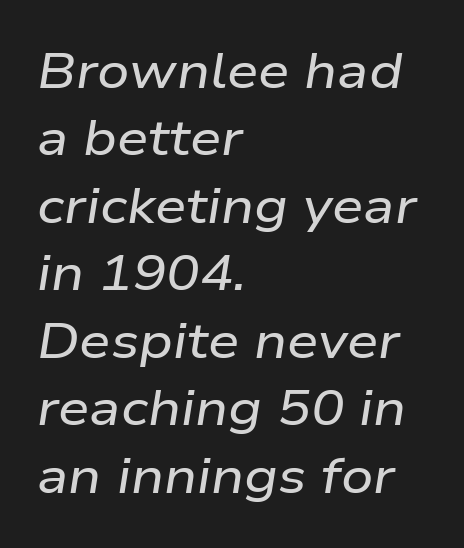
{"italic": "yes", "lean": "right", "slant_degrees": 9, "width": "wide", "stroke_contrast": "low", "x_height": "medium", "monospaced": "no", "underline": "no", "align": "left", "line_spacing": "normal", "line_spacing_ratio": 1.35, "letter_spacing": "normal", "letter_spacing_em": 0.0, "glyph_px": 50}
